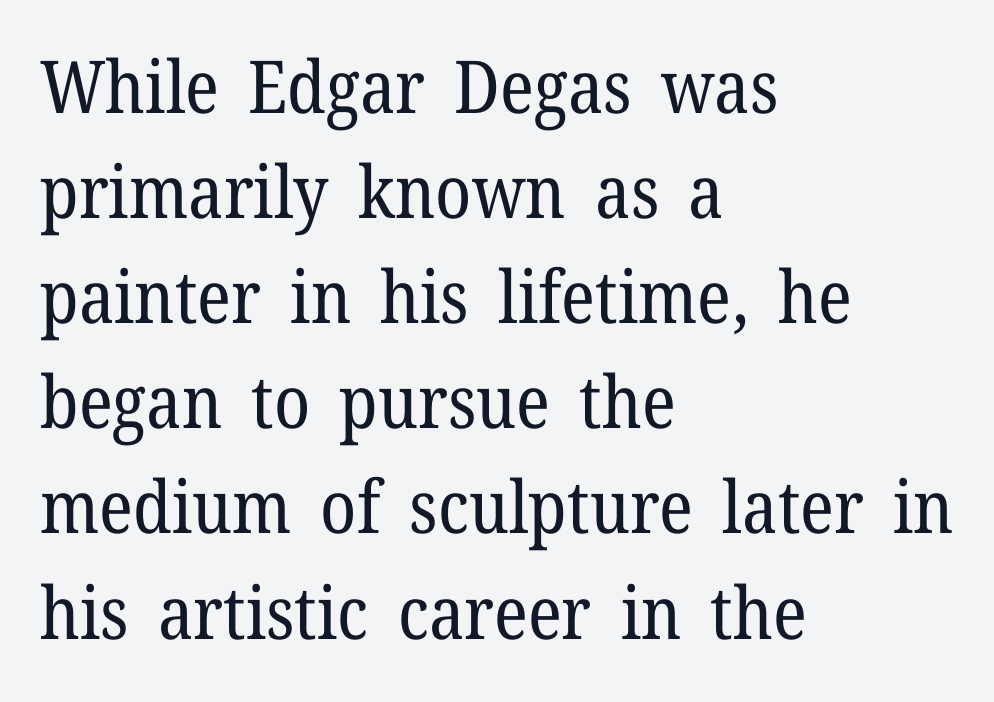
{"serif": "yes", "italic": "no", "bold": "no", "weight": "regular", "width": "normal", "stroke_contrast": "low", "x_height": "medium", "monospaced": "no", "underline": "no", "align": "left", "line_spacing": "normal", "line_spacing_ratio": 1.44, "letter_spacing": "normal", "letter_spacing_em": 0.0, "glyph_px": 73}
